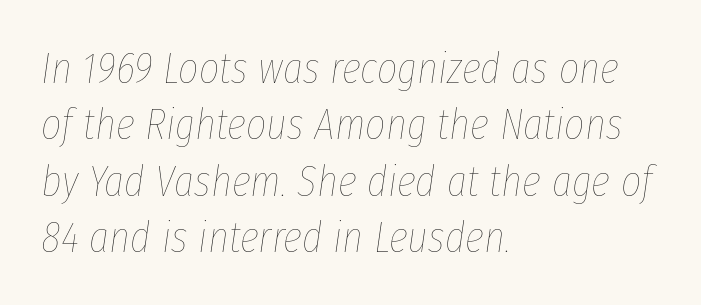
Unbolded letterforms with no extra heft. Varying glyph widths throughout — classic text-font behaviour. Alignment: flush left. Compared with ordinary roman type, these characters are visibly tilted. The passage shown stacks its lines at a standard gap.
